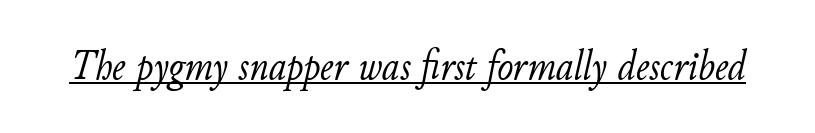
The image shows 43 px light type, italic (leaning right); set normal letter spacing, underlined; low stroke contrast and a small x-height.
